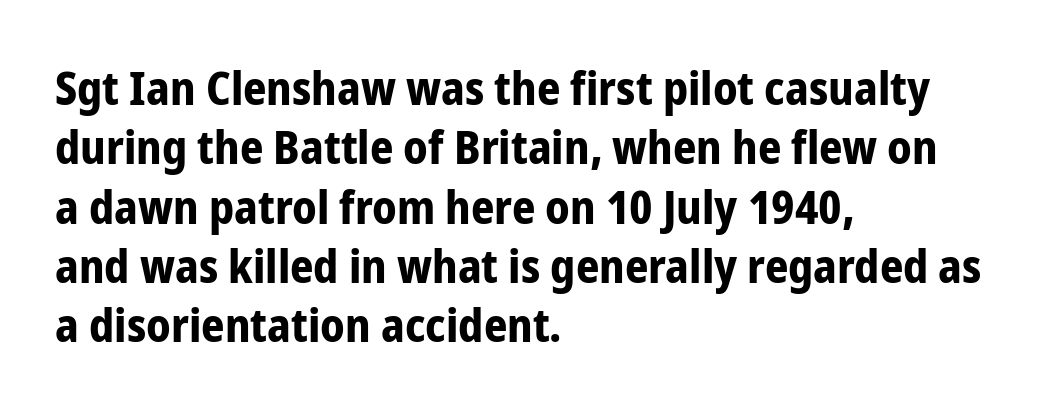
{"serif": "no", "italic": "no", "bold": "yes", "weight": "bold", "width": "condensed", "stroke_contrast": "low", "x_height": "medium", "monospaced": "no", "underline": "no", "align": "left", "line_spacing": "normal", "line_spacing_ratio": 1.29, "letter_spacing": "normal", "letter_spacing_em": 0.0, "glyph_px": 46}
